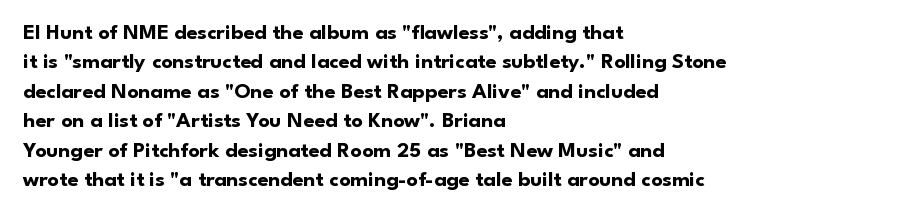
Q: Is the text bold? A: Yes.
Q: Is the text italic (slanted)? A: No, it is upright.
Q: Is the text underlined? A: No.
Q: How is the paragraph aligned? A: Left-aligned.
Q: Is the spacing between letters normal or unusually wide? A: Normal.
Q: Is the spacing between lines tight, normal or loose? A: Normal.
